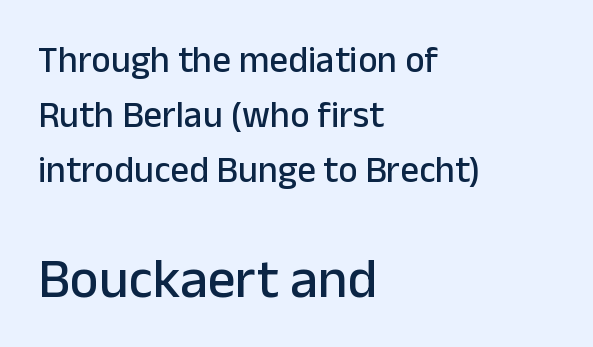
Q: Is the text italic (slanted)? A: No, it is upright.
Q: Is the typeface a serif or a sans-serif typeface? A: Sans-serif.
Q: Is the text underlined? A: No.
Q: How is the paragraph aligned? A: Left-aligned.
Q: Is the spacing between letters normal or unusually wide? A: Normal.
Q: Is the spacing between lines tight, normal or loose? A: Normal.
Q: Which block of text is set in a larger size, the first (top) or the second (bottom)? A: The second (bottom) one.
Q: Width (condensed, normal, or wide)? A: Normal.
Q: Stroke contrast? A: Low.
Q: x-height? A: Medium.
Q: Monospaced? A: No.
